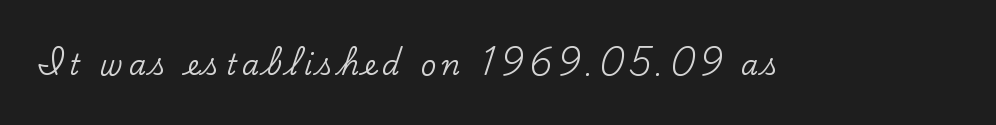
{"serif": "yes", "width": "normal", "stroke_contrast": "low", "x_height": "small", "monospaced": "no", "underline": "no", "letter_spacing": "wide", "letter_spacing_em": 0.2, "glyph_px": 28}
